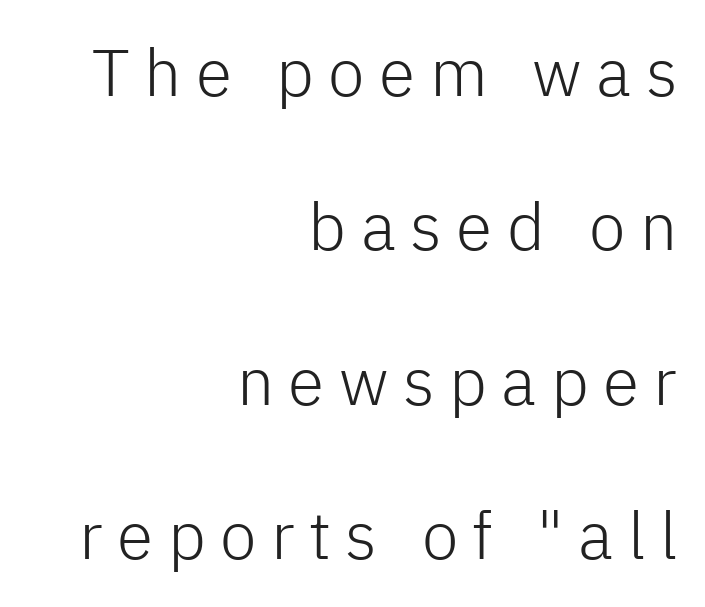
{"serif": "no", "italic": "no", "bold": "no", "weight": "light", "width": "normal", "stroke_contrast": "low", "x_height": "medium", "monospaced": "no", "underline": "no", "align": "right", "line_spacing": "loose", "line_spacing_ratio": 2.34, "letter_spacing": "wide", "letter_spacing_em": 0.22, "glyph_px": 66}
